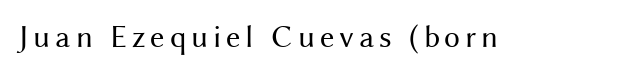
Q: Is the text bold? A: No.
Q: Is the text italic (slanted)? A: No, it is upright.
Q: Is the typeface a serif or a sans-serif typeface? A: Sans-serif.
Q: Is the text underlined? A: No.
Q: Width (condensed, normal, or wide)? A: Normal.
Q: Stroke contrast? A: Medium.
Q: x-height? A: Medium.
Q: Monospaced? A: No.
